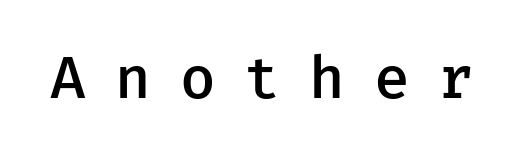
The image shows 58 px semibold sans-serif type, upright, monospaced; set unusually wide letter spacing (+0.5 em), not underlined; low stroke contrast and a medium x-height.
